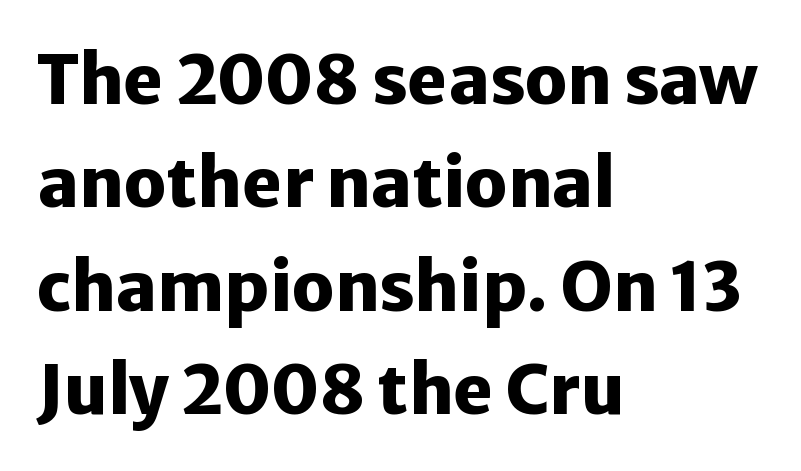
Layout note: lines flush left. Unlike italic type, these characters show no tilt at all. Rule under the text: the space is simply empty. Thick stems and heavy bowls — unmistakably bold. This rendering employs a face without finishing strokes, i.e., a sans-serif.
